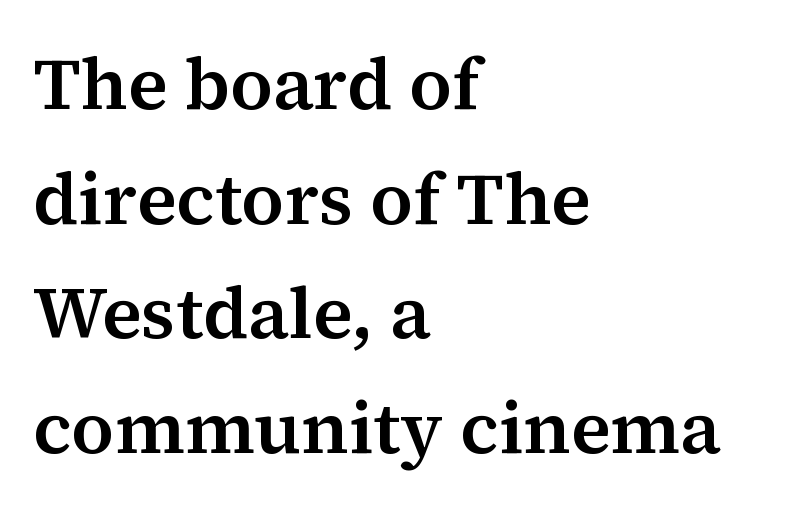
Q: Is the text italic (slanted)? A: No, it is upright.
Q: Is the typeface a serif or a sans-serif typeface? A: Serif.
Q: Is the text underlined? A: No.
Q: How is the paragraph aligned? A: Left-aligned.
Q: Is the spacing between letters normal or unusually wide? A: Normal.
Q: Is the spacing between lines tight, normal or loose? A: Normal.
Q: Width (condensed, normal, or wide)? A: Normal.
Q: Stroke contrast? A: Medium.
Q: x-height? A: Medium.
Q: Monospaced? A: No.
